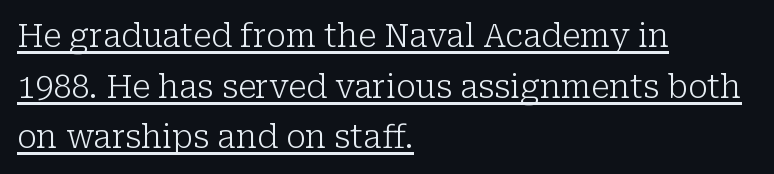
Q: Is the text bold? A: No.
Q: Is the text italic (slanted)? A: No, it is upright.
Q: Is the typeface a serif or a sans-serif typeface? A: Serif.
Q: Is the text underlined? A: Yes.
Q: How is the paragraph aligned? A: Left-aligned.
Q: Is the spacing between letters normal or unusually wide? A: Normal.
Q: Is the spacing between lines tight, normal or loose? A: Normal.
Q: Width (condensed, normal, or wide)? A: Normal.
Q: Stroke contrast? A: Low.
Q: x-height? A: Medium.
Q: Monospaced? A: No.
